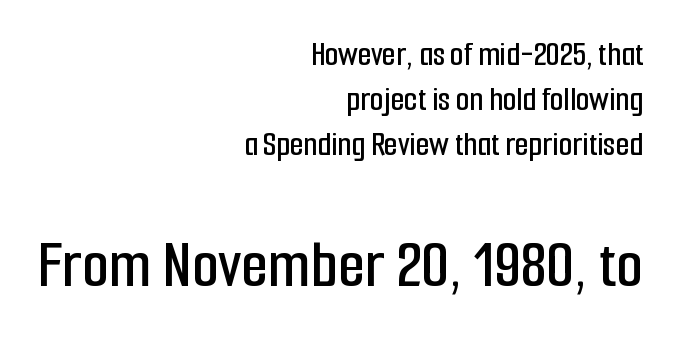
Think of a printed novel: that variable character pitch is what you see here. Tracking here is standard; glyphs follow each other at the usual distance. Does the bottom block carry the larger type? Yes, it does. The passage shown stacks its lines at a standard gap. One-word summary of the alignment: right. Grotesque or geometric, the face here clearly has no serifs.
